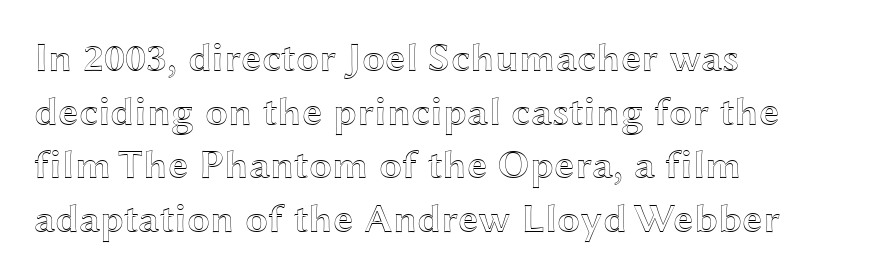
Rows of type keep a routine distance in the vertical direction. Visually the block forms a straight wall on the left and a jagged coastline on the right. Students, note that the glyphs here touch the page at normal intervals. It's the straight-up-and-down kind of type. The strip under each line holds only bare page.
